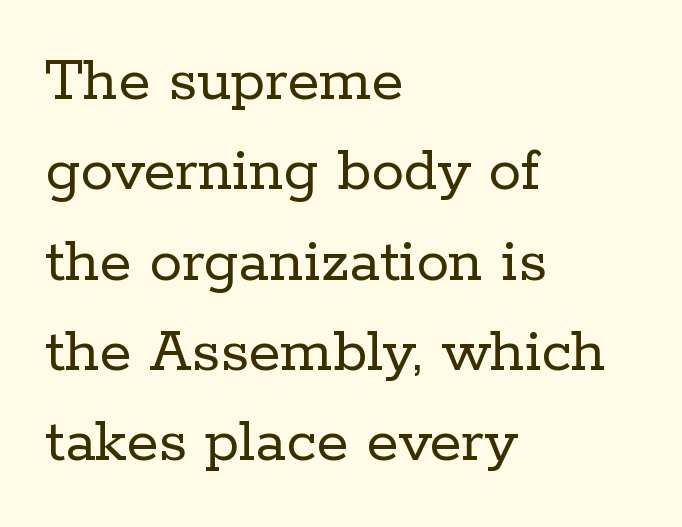
Q: Is the text bold? A: No.
Q: Is the text italic (slanted)? A: No, it is upright.
Q: Is the typeface a serif or a sans-serif typeface? A: Serif.
Q: Is the text underlined? A: No.
Q: How is the paragraph aligned? A: Left-aligned.
Q: Is the spacing between letters normal or unusually wide? A: Normal.
Q: Is the spacing between lines tight, normal or loose? A: Normal.
Q: Width (condensed, normal, or wide)? A: Normal.
Q: Stroke contrast? A: Low.
Q: x-height? A: Medium.
Q: Monospaced? A: No.
